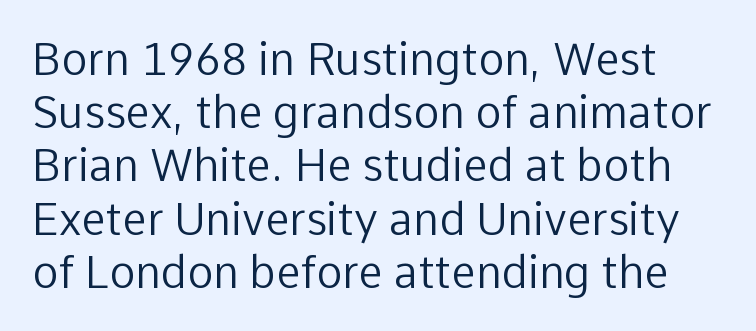
Vertical strokes here are truly vertical. The specimen omits any rule beneath the text block's lines. A typesetter would call this proportional, since set widths differ per character. Observe the absence of serifs on each vertical stroke in this sample. The passage shown has conventional tracking throughout.
